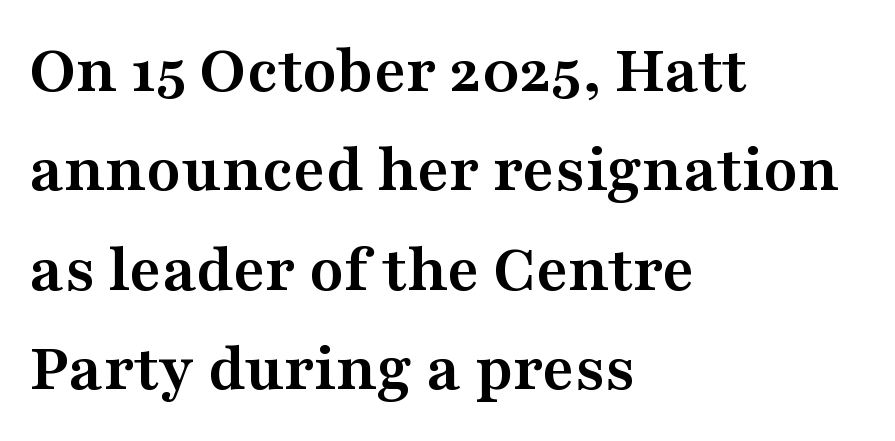
The image shows 69 px semibold, wide serif type, upright; set left-aligned, normal line spacing (1.44x), normal letter spacing, not underlined; medium stroke contrast and a medium x-height.
